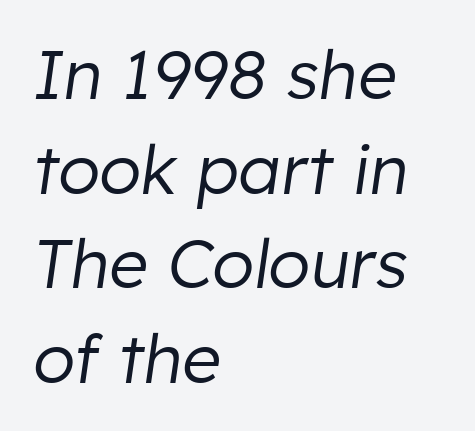
{"italic": "yes", "lean": "right", "slant_degrees": 8, "bold": "no", "weight": "regular", "width": "normal", "stroke_contrast": "low", "x_height": "medium", "monospaced": "no", "underline": "no", "align": "left", "line_spacing": "normal", "line_spacing_ratio": 1.39, "letter_spacing": "normal", "letter_spacing_em": 0.0, "glyph_px": 68}
